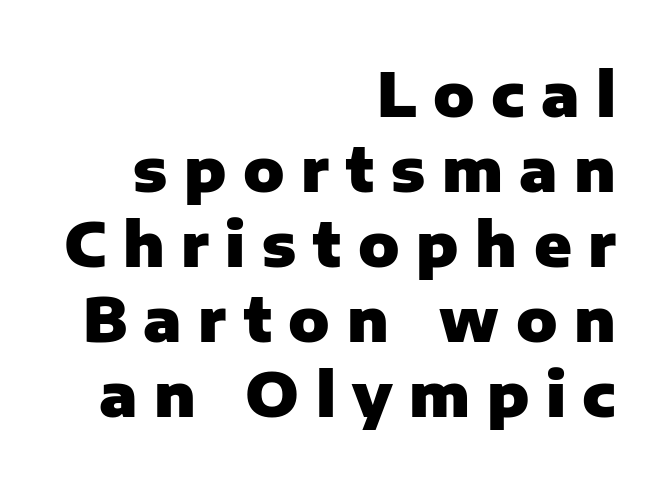
Just letters on the line, the space beneath them empty. Casual observation: everything's shoved over to the right. Unlike italic type, these characters show no tilt at all. Nothing sits at the stroke ends, so this counts as sans-serif. Each letter keeps its own natural width here, so spacing adapts to shape. Does extra space separate the letters? Yes, quite a lot of it.
